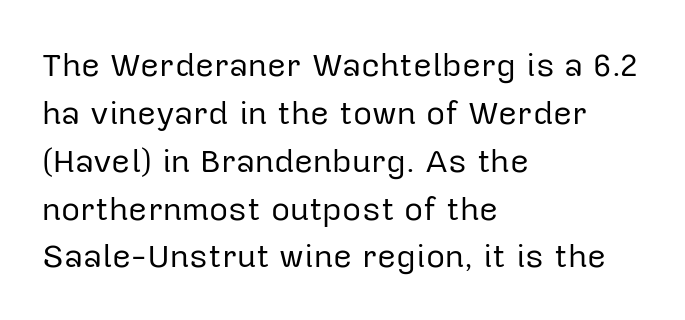
The image shows 33 px regular-weight sans-serif type, upright; set left-aligned, normal line spacing (1.45x), normal letter spacing, not underlined; low stroke contrast and a medium x-height.
